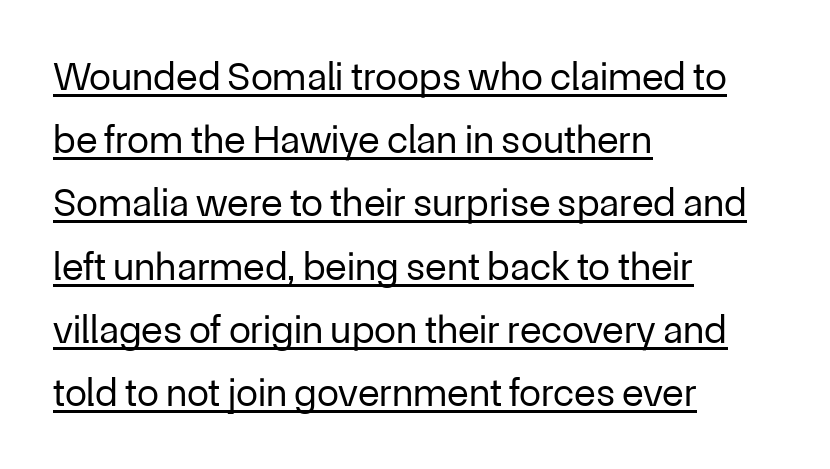
{"serif": "no", "italic": "no", "bold": "no", "weight": "regular", "width": "normal", "stroke_contrast": "low", "x_height": "medium", "monospaced": "no", "underline": "yes", "align": "left", "line_spacing": "normal", "line_spacing_ratio": 1.58, "letter_spacing": "normal", "letter_spacing_em": 0.0, "glyph_px": 40}
